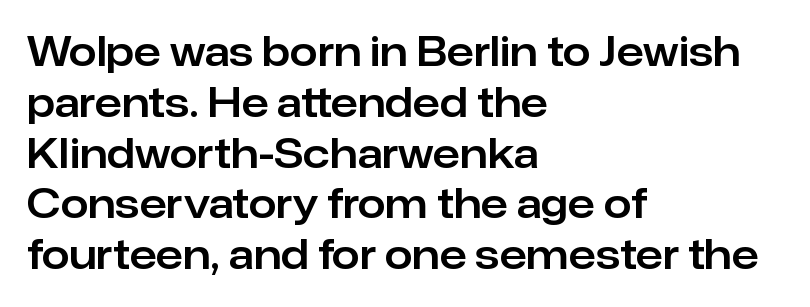
The text block is weighted toward the left margin, trailing off unevenly rightward. These lines were composed using upright roman letters. The line-height multiplier appears to be the usual default. How are the letters spaced? Ordinarily, with no added tracking.
